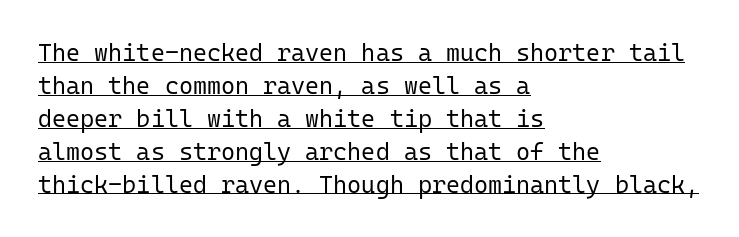
Q: Is the text bold? A: No.
Q: Is the text italic (slanted)? A: No, it is upright.
Q: Is the text underlined? A: Yes.
Q: How is the paragraph aligned? A: Left-aligned.
Q: Is the spacing between letters normal or unusually wide? A: Normal.
Q: Is the spacing between lines tight, normal or loose? A: Normal.
